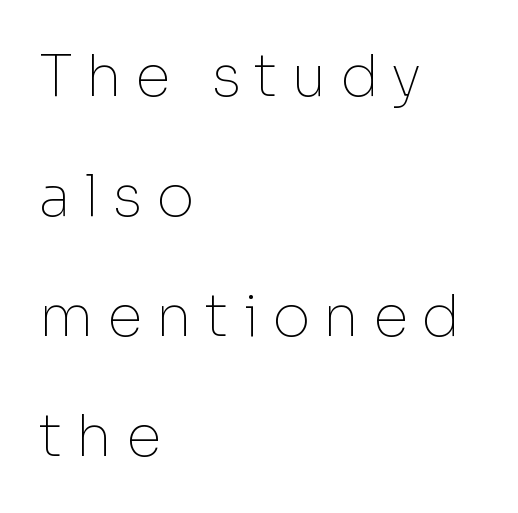
{"serif": "no", "italic": "no", "bold": "no", "weight": "thin", "width": "normal", "stroke_contrast": "low", "x_height": "medium", "monospaced": "no", "underline": "no", "align": "left", "line_spacing": "loose", "line_spacing_ratio": 2.07, "letter_spacing": "wide", "letter_spacing_em": 0.23, "glyph_px": 58}
